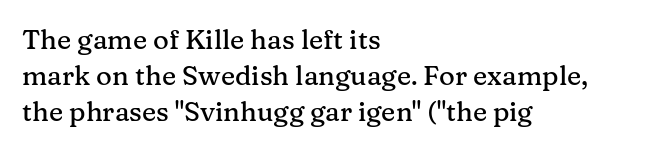
{"italic": "no", "underline": "no", "align": "left", "line_spacing": "normal", "line_spacing_ratio": 1.33, "letter_spacing": "normal", "letter_spacing_em": 0.0, "glyph_px": 27}
